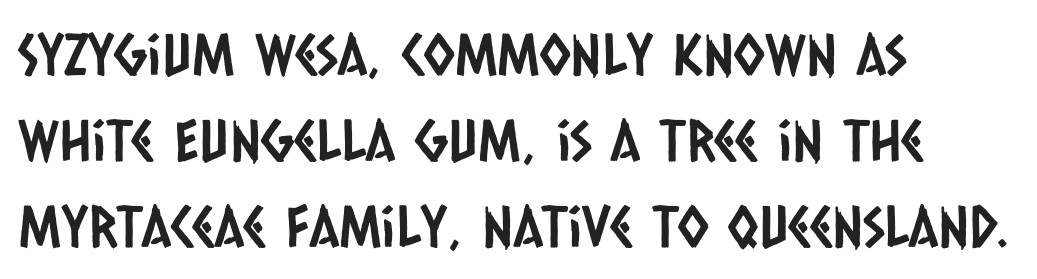
{"serif": "no", "width": "condensed", "stroke_contrast": "low", "x_height": "large", "monospaced": "no", "underline": "no", "align": "left", "line_spacing": "normal", "line_spacing_ratio": 1.51, "letter_spacing": "normal", "letter_spacing_em": 0.0, "glyph_px": 57}
